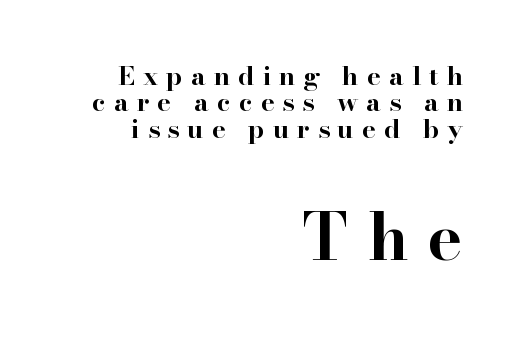
Serifs: yes, visible at the terminals of the letterforms. Between one letter and the next there's a generous, obvious gap. The designer dialed line spacing down below the default. Just letters on the line, the space beneath them empty. Look at the stroke-to-counter ratio: heavy, a bold.
